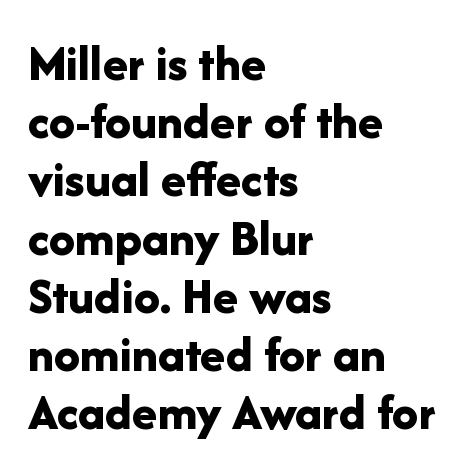
The image shows 52 px bold sans-serif type, upright; set left-aligned, tight line spacing (1.12x), normal letter spacing, not underlined; low stroke contrast and a medium x-height.
